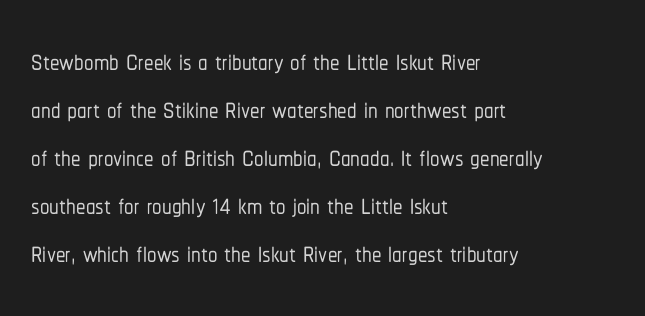
Quick note: interline space is typical. Does the copy run flush right? No — it runs flush left. Is this a fixed-width face? No — the glyphs have proportional, varying widths. Look at the tracking — it's just the regular setting, nothing added. Classification — sans serif. Plain, unruled lines of type.
